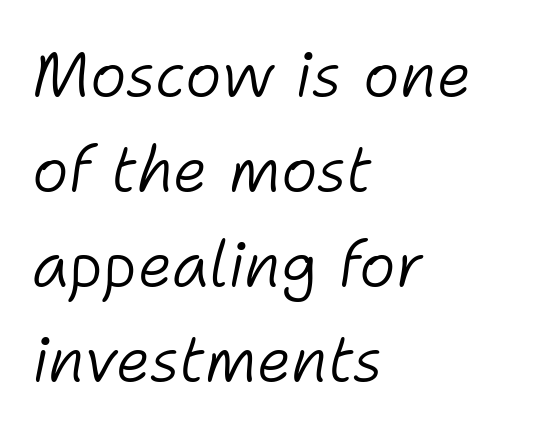
The image shows 62 px light type, italic (leaning right); set left-aligned, normal line spacing (1.53x), normal letter spacing, not underlined; low stroke contrast and a medium x-height.
